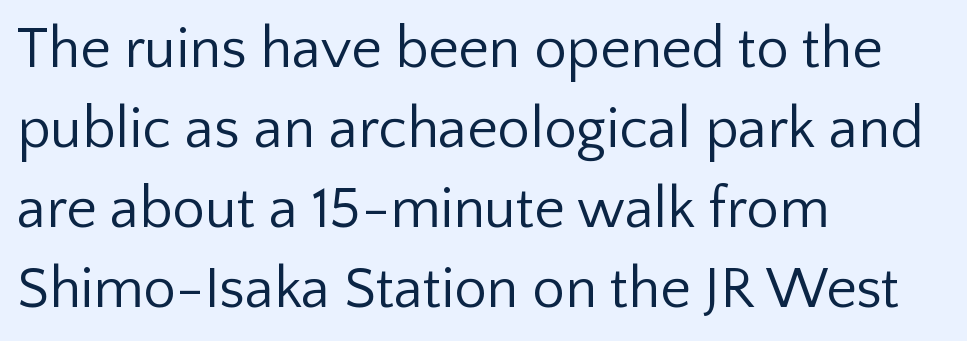
{"serif": "no", "italic": "no", "bold": "no", "weight": "regular", "width": "normal", "stroke_contrast": "low", "x_height": "medium", "monospaced": "no", "underline": "no", "align": "left", "line_spacing": "normal", "line_spacing_ratio": 1.38, "letter_spacing": "normal", "letter_spacing_em": 0.0, "glyph_px": 58}
